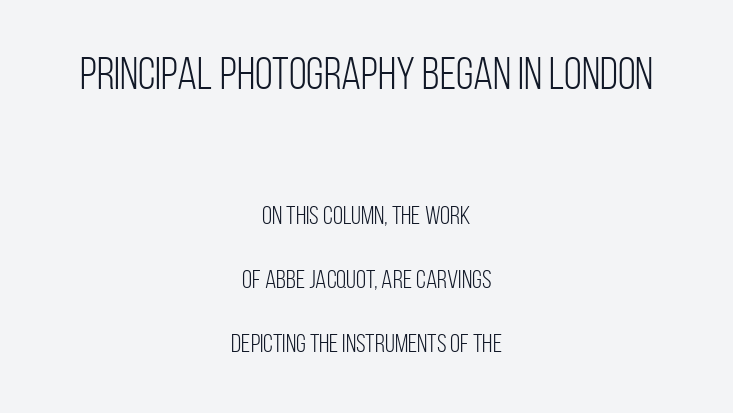
The image shows 46 px light, condensed sans-serif type, upright; set centered, loose line spacing (2.46x), normal letter spacing, not underlined; the first (top) block is 1.77x larger; low stroke contrast and a large x-height.
